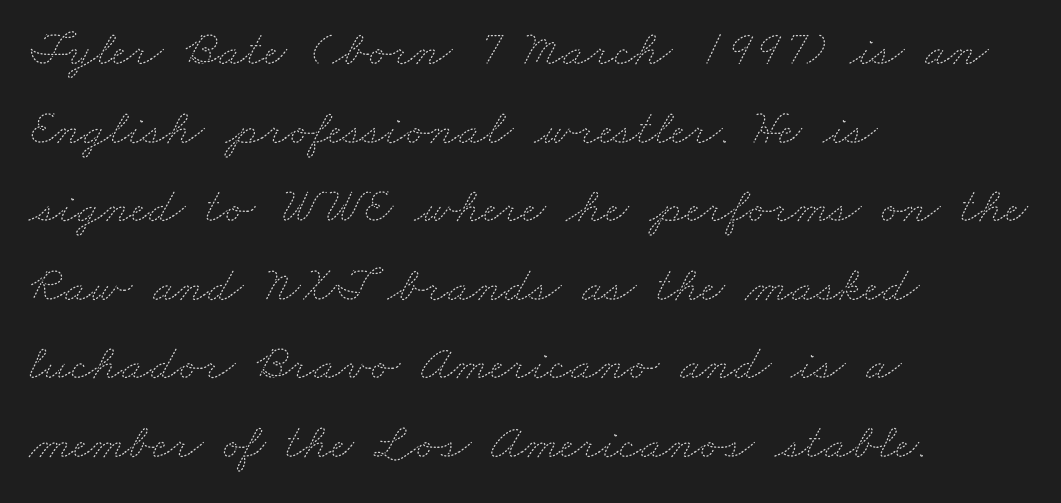
The image shows 51 px thin, wide type; set left-aligned, normal line spacing (1.54x), normal letter spacing, not underlined; medium stroke contrast and a small x-height.
